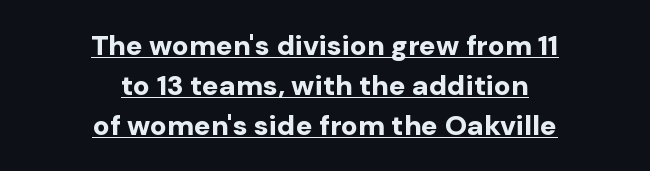
The letters sit at their default tracking, neither squeezed nor spread. What decoration does the sample have? An underline. Regular leading. The paragraph has two soft edges and a firm central axis.
